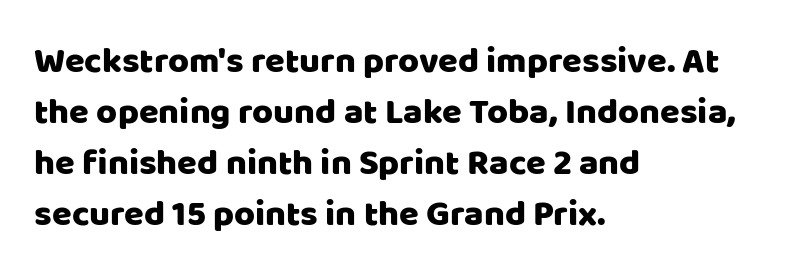
Examine the stroke ends and you'll find no serifs. Unlike italic type, these characters show no tilt at all. The horizontal fit of the characters is conventional and even. The zone under the glyphs is completely vacant. The typesetter chose a ragged-right arrangement here.
